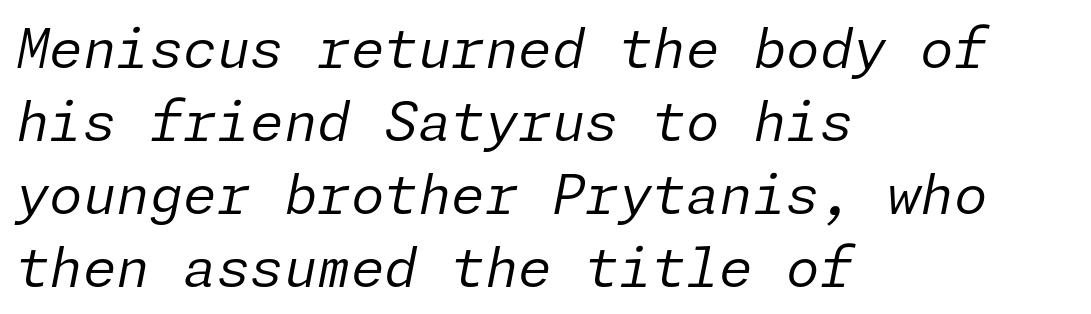
The image shows 54 px regular-weight type, italic (leaning right); set left-aligned, normal line spacing (1.35x), normal letter spacing, not underlined; low stroke contrast and a medium x-height.
